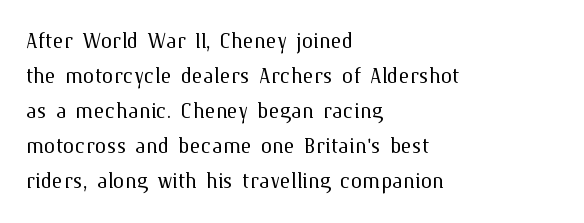
Words float on clear page, feet unadorned. Spacing verdict: proportional, widths tailored to each character. Words appear dense and cohesive because spacing is normal. Does the lettering tilt? It doesn't — this is upright. All the whitespace from short lines collects on the right.
